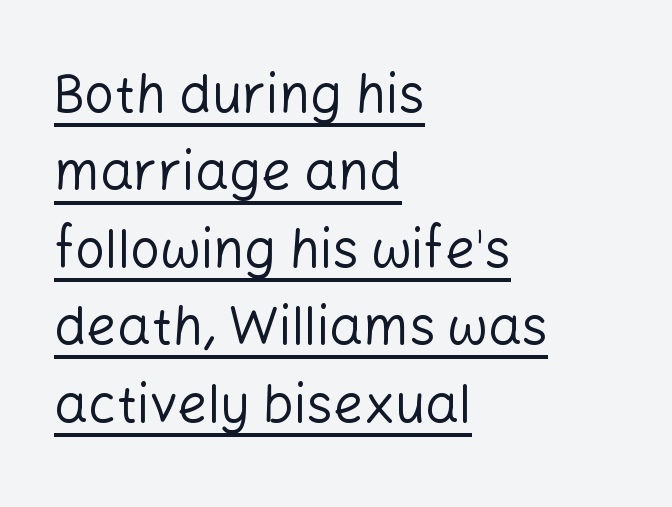
Spacing verdict: proportional, widths tailored to each character. Honestly, the underline is the first thing you notice here. The compositor pushed each line to the left boundary. Tracking here is standard; glyphs follow each other at the usual distance. The leading is moderate, giving the passage an even texture.
